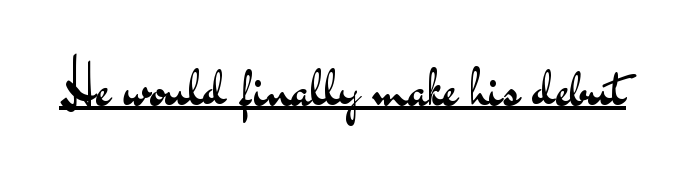
The line texture is even and compact thanks to regular tracking. Stems here are at most as thick as an everyday book face. Is there an underline? Yes — a line sits under the letters.
